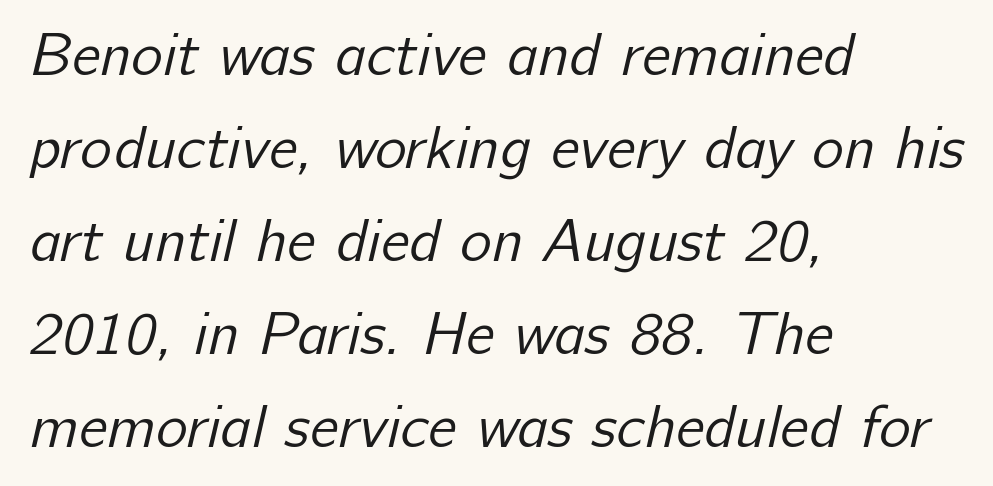
Nothing heavy about these letters — not bold at all. The tracking reads as untouched default to a designer's eye. If you measured baseline to baseline, you'd find a middling distance. Honestly, there is no underline to notice here at all. This sample has the flowing, uneven cadence of proportional lettering. Notice how the passage keeps a crisp vertical edge on the left only.
